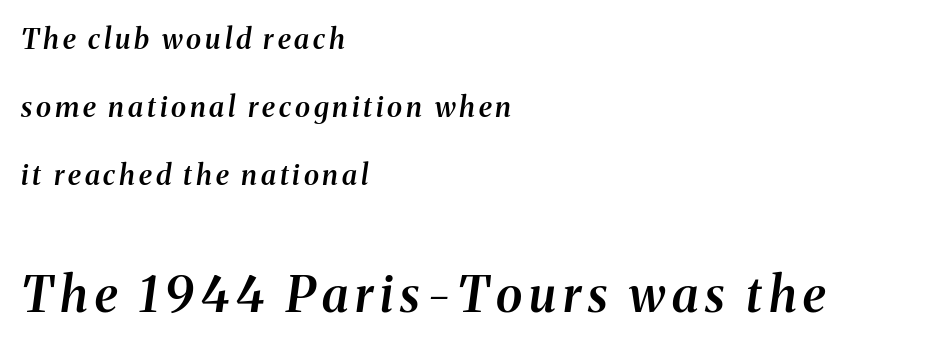
The image shows 49 px semibold serif type, italic (leaning right); set left-aligned, loose line spacing (2.42x), not underlined; the second (bottom) block is 1.75x larger; medium stroke contrast and a medium x-height.
